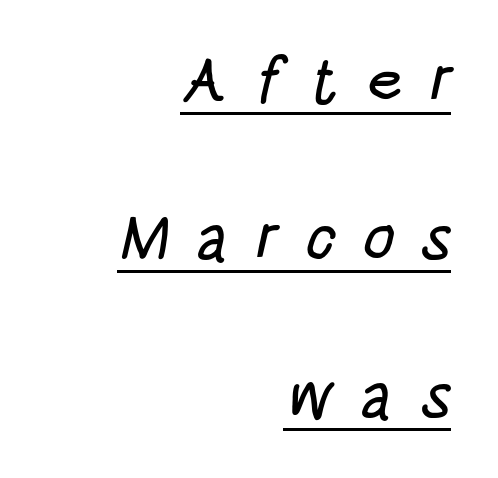
What decoration does the sample have? An underline. Character widths vary here, with narrow letters taking less room than wide ones. The face used here is rendered with a markedly widened letterfit. All the whitespace from short lines collects on the left. Note: no serifs on the glyphs.
